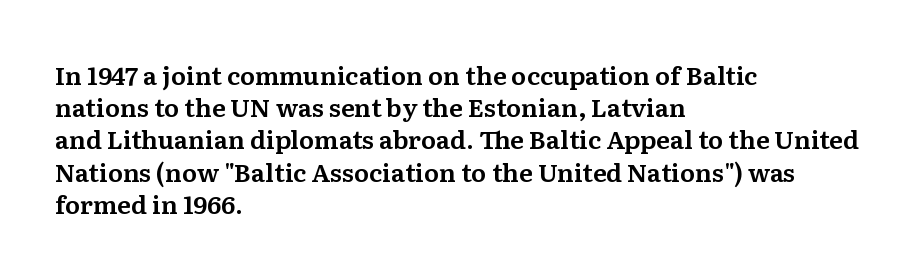
{"italic": "no", "underline": "no", "align": "left", "line_spacing": "normal", "line_spacing_ratio": 1.29, "letter_spacing": "normal", "letter_spacing_em": 0.0, "glyph_px": 25}
